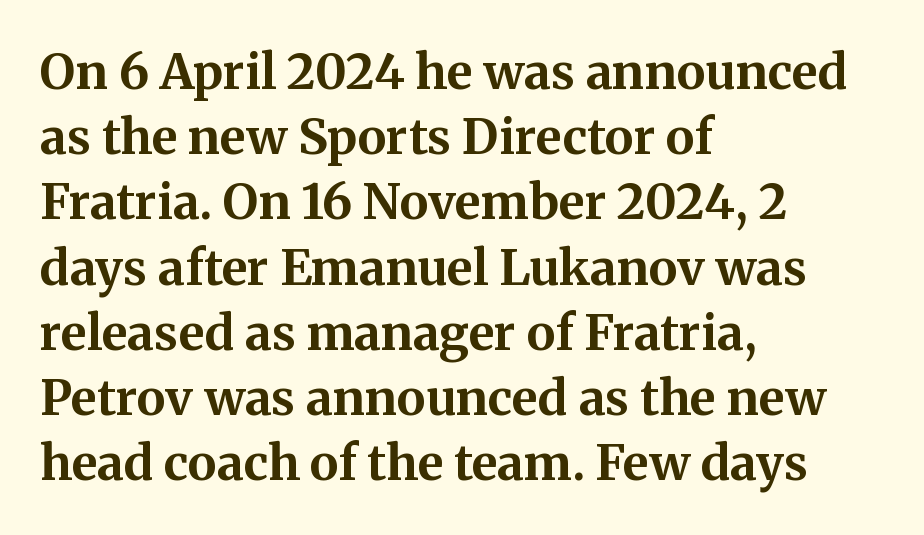
{"serif": "yes", "italic": "no", "bold": "yes", "weight": "bold", "width": "normal", "stroke_contrast": "medium", "x_height": "medium", "monospaced": "no", "underline": "no", "align": "left", "line_spacing": "normal", "line_spacing_ratio": 1.33, "letter_spacing": "normal", "letter_spacing_em": 0.0, "glyph_px": 49}
